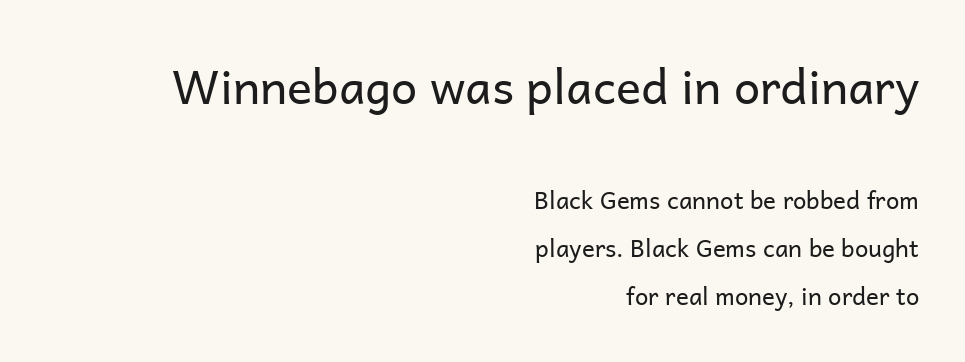
The image shows 47 px regular-weight sans-serif type, upright; set right-aligned, loose line spacing (2.02x), normal letter spacing, not underlined; the first (top) block is 1.96x larger; low stroke contrast and a medium x-height.
